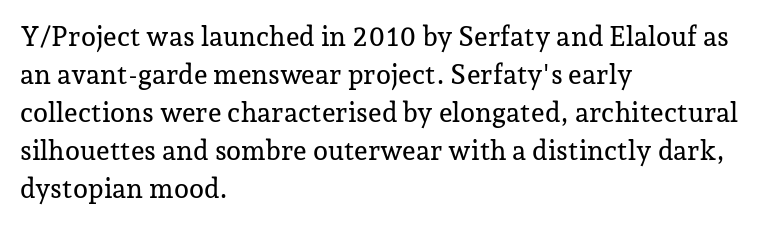
Every stem runs plumb, perpendicular to the baseline. No extra tracking has been applied to these lines. Students, observe: this is what conventionally led text looks like. The rendering anchors every line to the left-hand side. Just letters on the line, the space beneath them empty.
